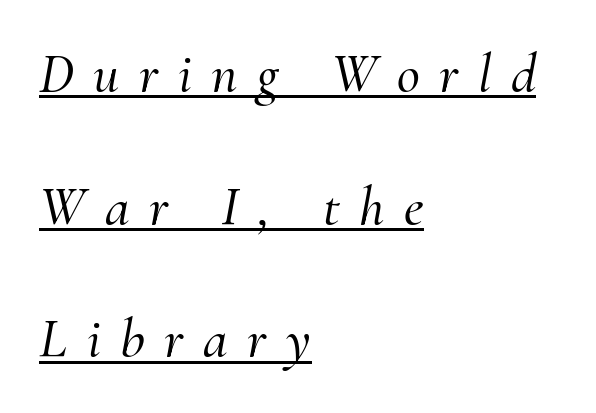
The image shows 56 px serif type, italic (leaning right); set left-aligned, loose line spacing (2.37x), unusually wide letter spacing (+0.35 em), underlined; medium stroke contrast and a small x-height.
